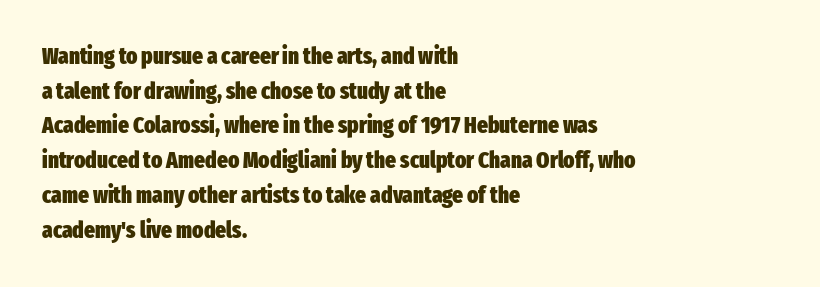
Every stem runs plumb, perpendicular to the baseline. The typesetting leans heavy: a genuine bold. Anything drawn beneath the words? Only blank space. The paragraph shown leans on its left margin. In terms of letterspacing, this is plain default setting. The space between consecutive lines is moderate.
